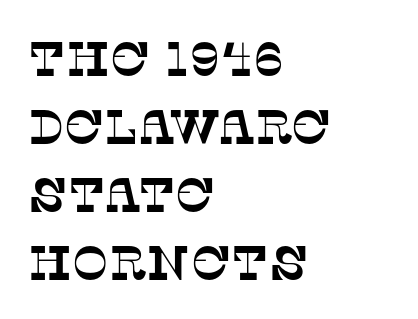
Is the letter spacing exaggerated? No — it looks like the ordinary default. Notice how descenders clear the ascenders below comfortably — that's standard leading. The characters display serif detailing at their extremities. These lines are rendered in a variable-pitch font. Visually the block forms a straight wall on the left and a jagged coastline on the right. Beneath every word, the page is bare.
